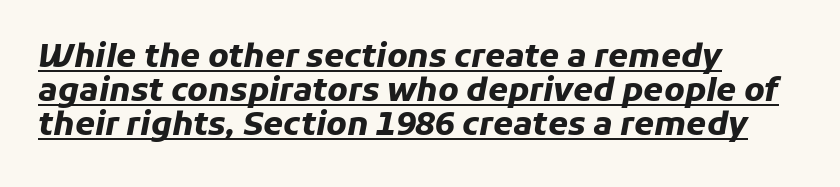
{"italic": "yes", "lean": "right", "slant_degrees": 11, "bold": "yes", "weight": "heavy", "width": "normal", "stroke_contrast": "low", "x_height": "medium", "monospaced": "no", "underline": "yes", "align": "left", "line_spacing": "tight", "line_spacing_ratio": 1.07, "letter_spacing": "normal", "letter_spacing_em": 0.0, "glyph_px": 32}
